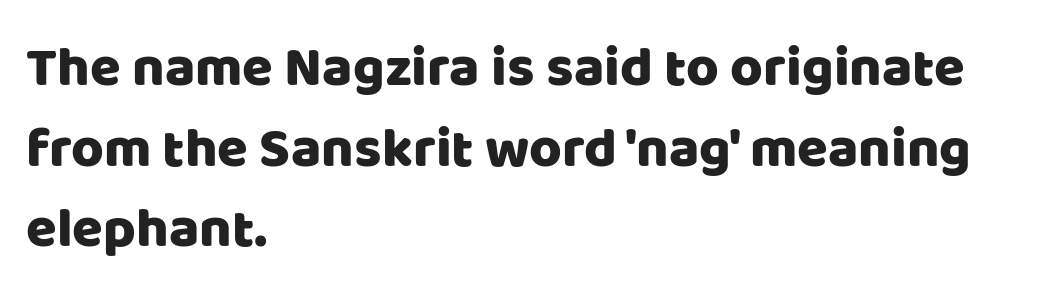
Q: Is the text italic (slanted)? A: No, it is upright.
Q: Is the typeface a serif or a sans-serif typeface? A: Sans-serif.
Q: Is the text underlined? A: No.
Q: How is the paragraph aligned? A: Left-aligned.
Q: Is the spacing between letters normal or unusually wide? A: Normal.
Q: Is the spacing between lines tight, normal or loose? A: Normal.
Q: Width (condensed, normal, or wide)? A: Normal.
Q: Stroke contrast? A: Low.
Q: x-height? A: Large.
Q: Monospaced? A: No.
